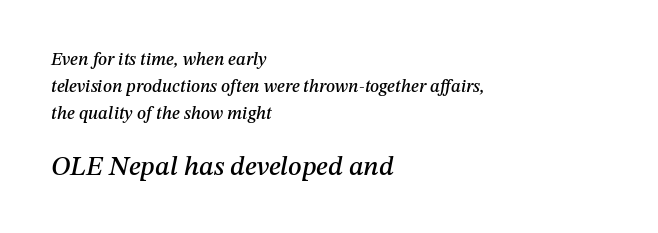
Q: Is the text italic (slanted)? A: Yes, it leans right by about 12 degrees.
Q: Is the text underlined? A: No.
Q: How is the paragraph aligned? A: Left-aligned.
Q: Is the spacing between letters normal or unusually wide? A: Normal.
Q: Is the spacing between lines tight, normal or loose? A: Normal.
Q: Which block of text is set in a larger size, the first (top) or the second (bottom)? A: The second (bottom) one.
